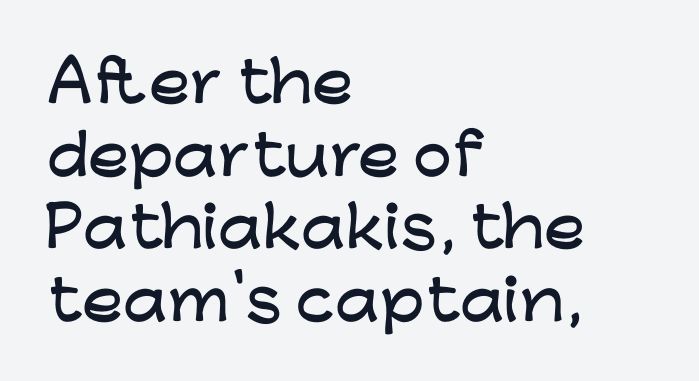
{"serif": "no", "italic": "no", "width": "wide", "stroke_contrast": "low", "x_height": "medium", "monospaced": "no", "underline": "no", "align": "left", "line_spacing": "normal", "line_spacing_ratio": 1.32, "letter_spacing": "normal", "letter_spacing_em": 0.0, "glyph_px": 55}
